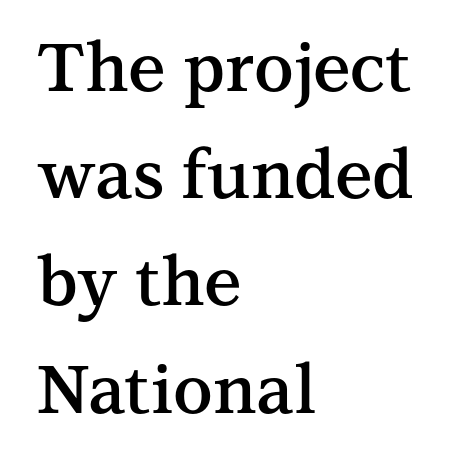
In CSS terms this would be text-align: left. Compared with typical paragraphs, the rows here are spaced about the same. What kind of face is this? One with serifs. No extra tracking has been applied to these lines. Each letter keeps its own natural width here, so spacing adapts to shape. Heft: intermediate — a semibold.
